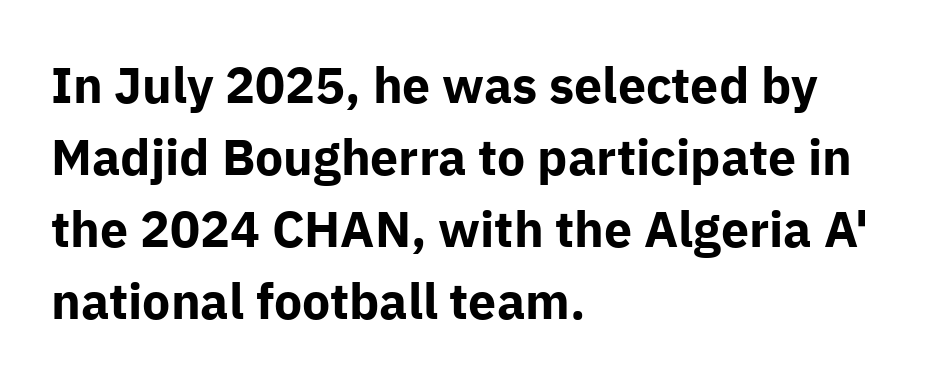
Note the varied advance widths — an 'i' is clearly narrower than an 'm'. Note: no serifs on the glyphs. These lines carry a lot of weight — the face is fully bold. Baseline-to-baseline distance is the conventional proportion of letter height. In terms of letterspacing, this is plain default setting. A typesetter would mark this as roman, not italic.
